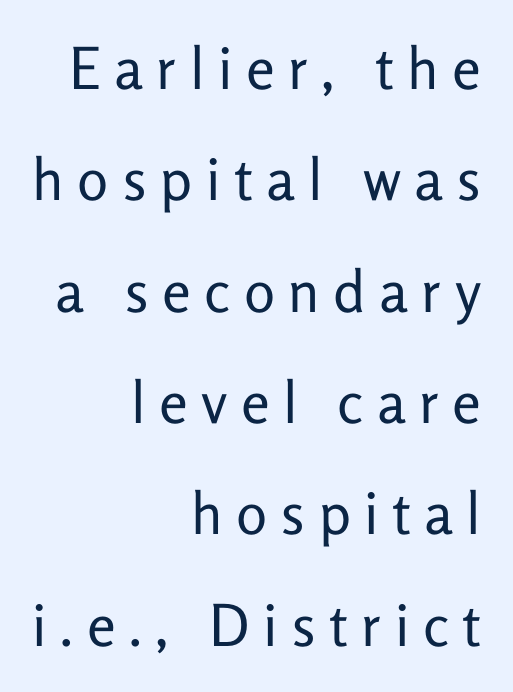
{"serif": "no", "italic": "no", "bold": "no", "weight": "regular", "width": "normal", "stroke_contrast": "low", "x_height": "medium", "monospaced": "no", "underline": "no", "align": "right", "line_spacing": "loose", "line_spacing_ratio": 1.92, "letter_spacing": "wide", "letter_spacing_em": 0.23, "glyph_px": 58}
